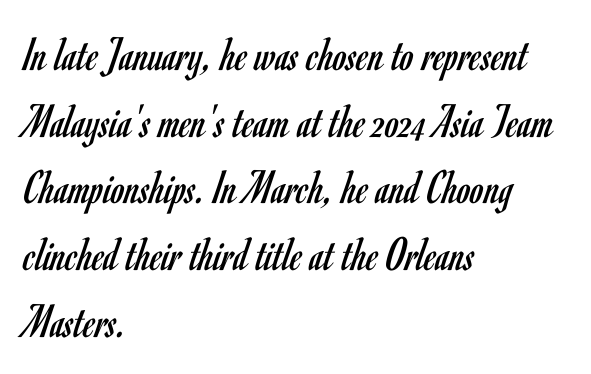
The image shows 49 px regular-weight, condensed sans-serif type; set left-aligned, normal line spacing (1.36x), normal letter spacing, not underlined; low stroke contrast and a small x-height.
